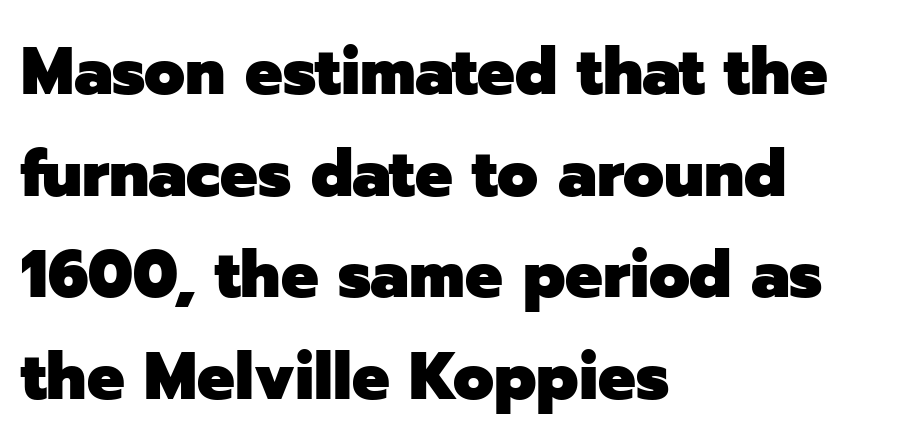
What stands out about the letter spacing? Nothing — it is the standard amount. Note the varied advance widths — an 'i' is clearly narrower than an 'm'. The words here are not underlined. These lines carry a lot of weight — the face is fully bold. Notice how the passage keeps a crisp vertical edge on the left only.
